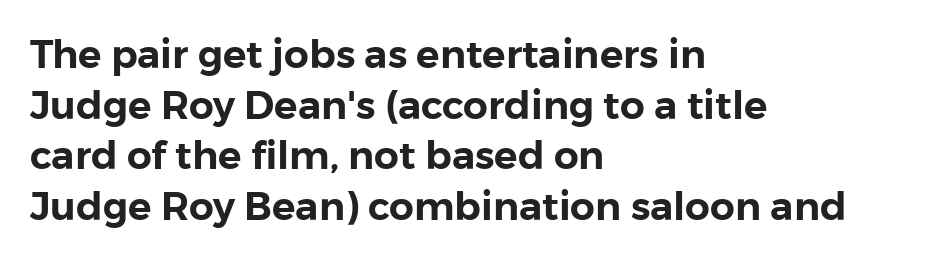
These lines are composed in type without serifs. Spacing between characters is what you'd get straight out of the box. The glyphs are unaccompanied by any horizontal stroke below them. Think of a printed novel: that variable character pitch is what you see here. The passage is arranged the way most books set body copy — flush left.
